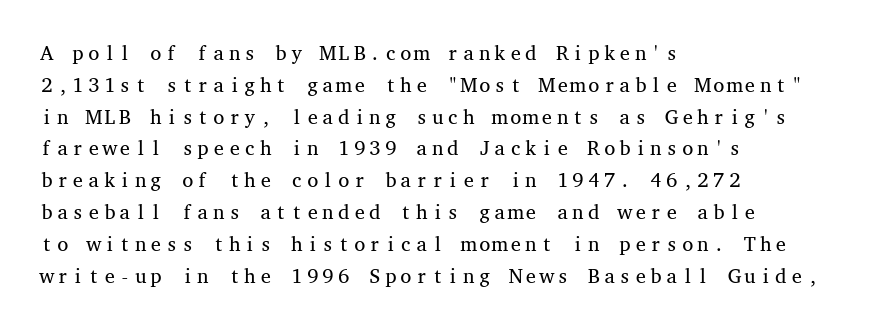
This is not heavy type; no bold has been used. Tracking here is standard; glyphs follow each other at the usual distance. Horizontal bands of white between lines are of average thickness. Underlining? Definitely not there. A student would call this left alignment; a typographer would say flush left, rag right.
